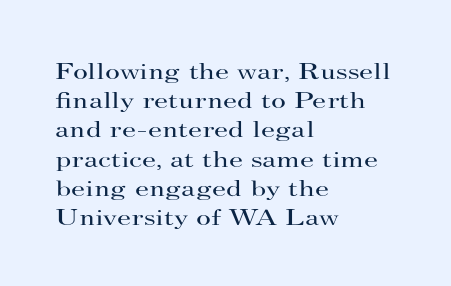
{"italic": "no", "bold": "no", "underline": "no", "align": "left", "line_spacing": "normal", "line_spacing_ratio": 1.27, "letter_spacing": "normal", "letter_spacing_em": 0.0, "glyph_px": 23}
